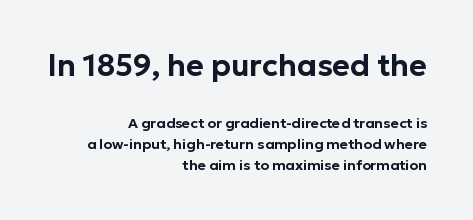
{"serif": "no", "italic": "no", "width": "normal", "stroke_contrast": "low", "x_height": "medium", "monospaced": "no", "underline": "no", "align": "right", "line_spacing": "normal", "line_spacing_ratio": 1.48, "letter_spacing": "normal", "letter_spacing_em": 0.0, "larger_block": "first", "size_ratio": 2.14, "glyph_px": 30}
